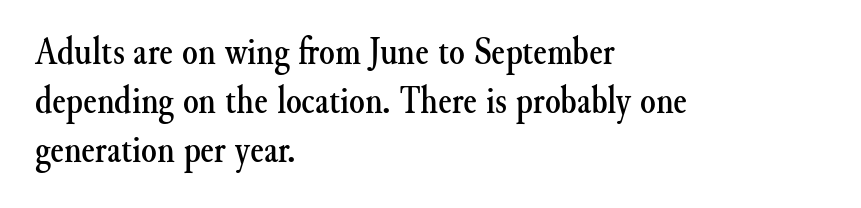
Q: Is the text italic (slanted)? A: No, it is upright.
Q: Is the typeface a serif or a sans-serif typeface? A: Serif.
Q: Is the text underlined? A: No.
Q: How is the paragraph aligned? A: Left-aligned.
Q: Is the spacing between letters normal or unusually wide? A: Normal.
Q: Width (condensed, normal, or wide)? A: Normal.
Q: Stroke contrast? A: Medium.
Q: x-height? A: Small.
Q: Monospaced? A: No.
